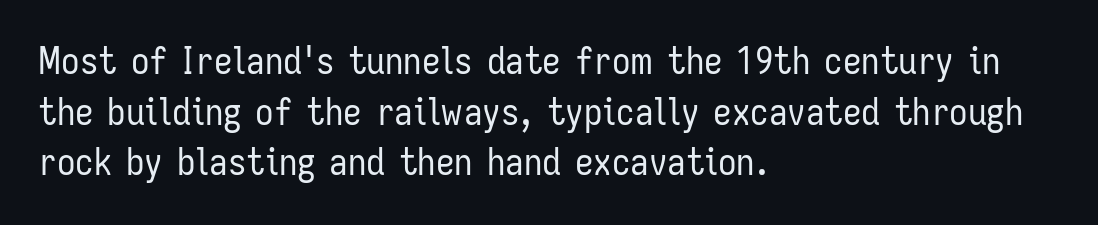
Q: Is the text bold? A: No.
Q: Is the text italic (slanted)? A: No, it is upright.
Q: Is the typeface a serif or a sans-serif typeface? A: Sans-serif.
Q: Is the text underlined? A: No.
Q: How is the paragraph aligned? A: Left-aligned.
Q: Is the spacing between letters normal or unusually wide? A: Normal.
Q: Is the spacing between lines tight, normal or loose? A: Normal.
Q: Width (condensed, normal, or wide)? A: Condensed.
Q: Stroke contrast? A: Low.
Q: x-height? A: Medium.
Q: Monospaced? A: No.
